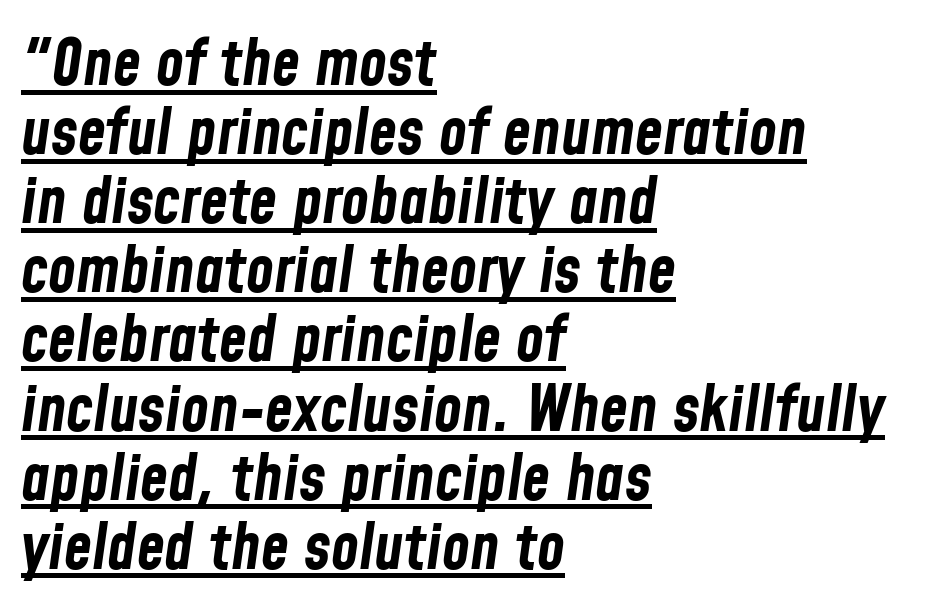
{"italic": "yes", "lean": "right", "slant_degrees": 8, "bold": "yes", "weight": "bold", "width": "condensed", "stroke_contrast": "low", "x_height": "medium", "monospaced": "no", "underline": "yes", "align": "left", "line_spacing": "tight", "line_spacing_ratio": 1.08, "letter_spacing": "normal", "letter_spacing_em": 0.0, "glyph_px": 64}
